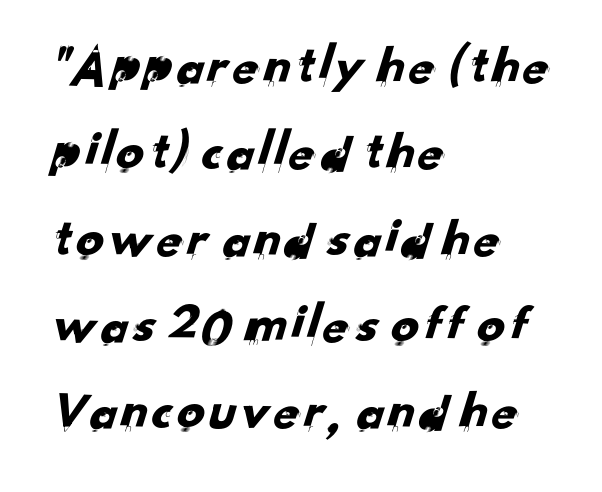
Q: Is the typeface a serif or a sans-serif typeface? A: Sans-serif.
Q: Is the text underlined? A: No.
Q: How is the paragraph aligned? A: Left-aligned.
Q: Is the spacing between letters normal or unusually wide? A: Normal.
Q: Is the spacing between lines tight, normal or loose? A: Normal.
Q: Width (condensed, normal, or wide)? A: Normal.
Q: Stroke contrast? A: Low.
Q: x-height? A: Small.
Q: Monospaced? A: No.
